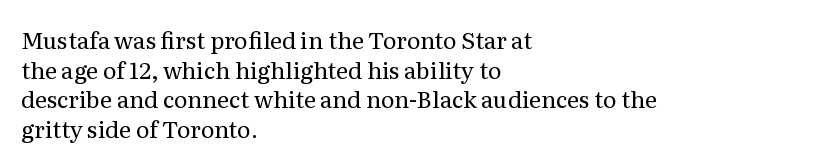
The image shows 23 px text type, upright; set left-aligned, normal line spacing (1.29x), normal letter spacing, not underlined.
